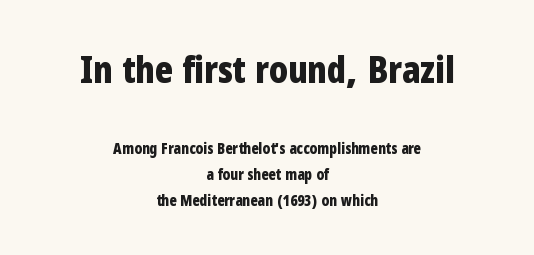
The image shows 37 px bold, condensed sans-serif type, upright; set centered, line spacing 1.74x, normal letter spacing, not underlined; the first (top) block is 2.47x larger; low stroke contrast and a medium x-height.
